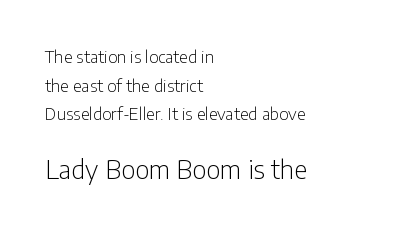
The image shows 26 px text type, upright; set left-aligned, normal line spacing (1.69x), normal letter spacing, not underlined; the second (bottom) block is 1.53x larger.
